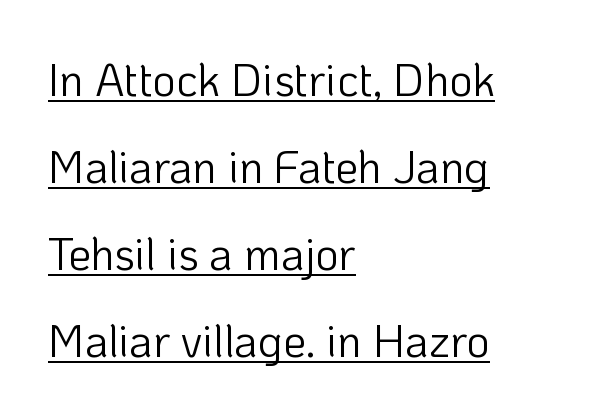
The image shows 45 px light sans-serif type, upright; set left-aligned, loose line spacing (1.93x), normal letter spacing, underlined; low stroke contrast and a medium x-height.
